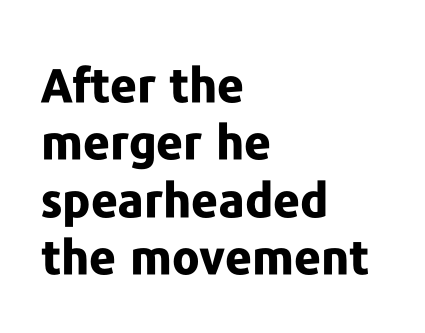
If you drew a ruler down the left edge, every line would touch it. Only glyphs here, with clear space below each row. Notice how the stems are strictly vertical — no italics here. What weight is shown? A full bold with thick strokes. Is this a sans? Yes — the strokes have no serifs. You could not count columns in this text — the font is proportionally spaced.
